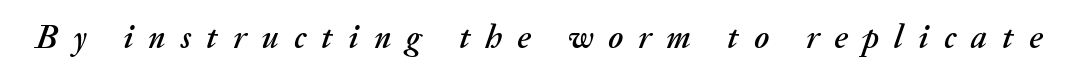
Q: Is the text italic (slanted)? A: Yes, it leans right by about 20 degrees.
Q: Is the text underlined? A: No.
Q: Is the spacing between letters normal or unusually wide? A: Unusually wide.
Q: Width (condensed, normal, or wide)? A: Normal.
Q: Stroke contrast? A: Medium.
Q: x-height? A: Medium.
Q: Monospaced? A: No.
